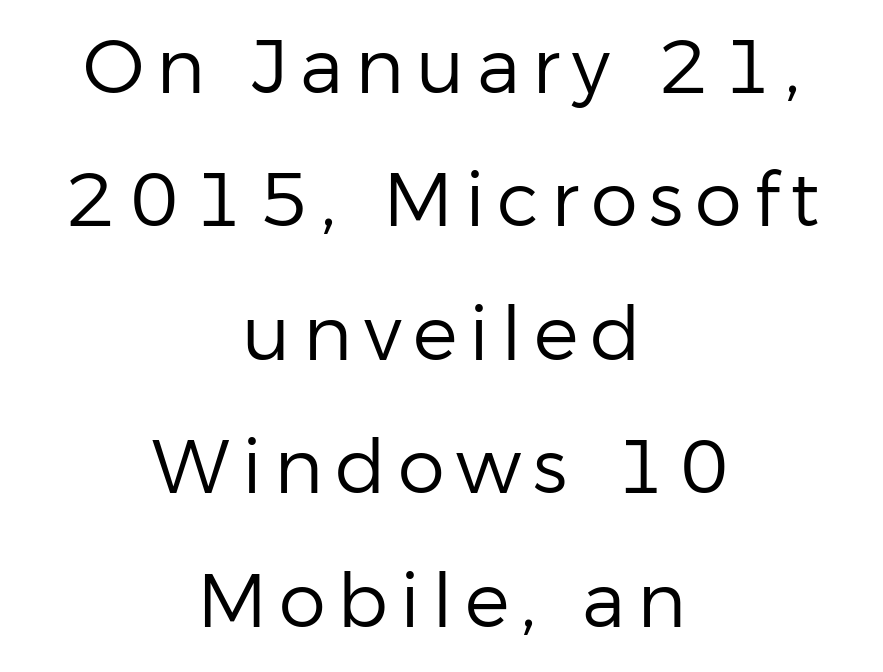
The font's upright variant was chosen for this text. This rendering uses center alignment, leaving both contours irregular but symmetric. Varying glyph widths throughout — classic text-font behaviour. Words float on clear page, feet unadorned. Counters stay open thanks to moderate or lighter strokes.
